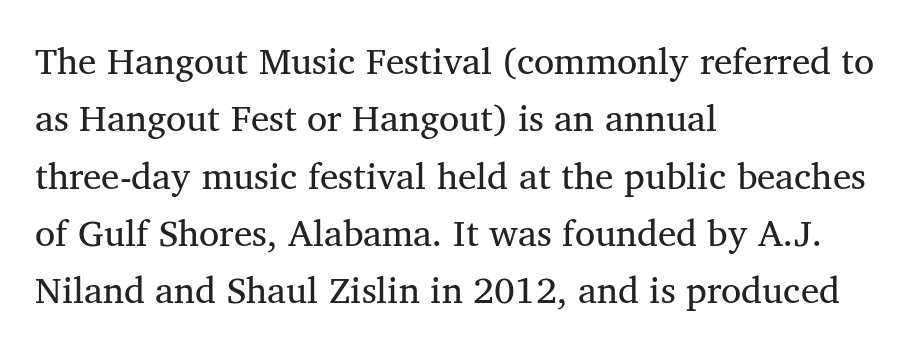
The image shows 37 px regular-weight serif type, upright; set left-aligned, normal line spacing (1.55x), normal letter spacing, not underlined; medium stroke contrast and a medium x-height.
